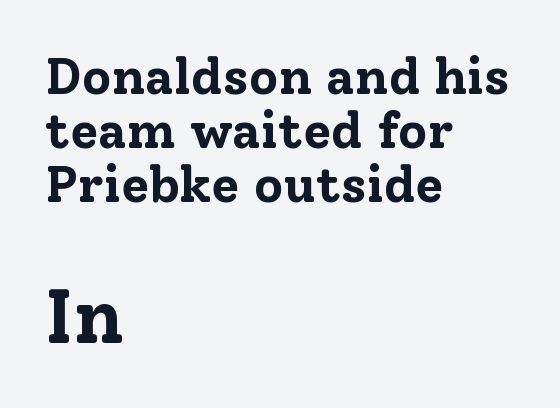
Descenders are the only things crossing below the line. Does the bottom block carry the larger type? Yes, it does. This rendering employs a face with finishing strokes, i.e., a serif. The ragged edge is on the right, which tells us the setting is flush left.
